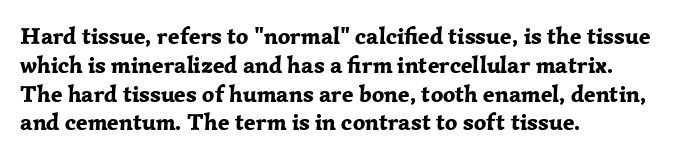
A classic flush-left, rag-right setting is used for this passage. Plenty of ink on the page — the face is bold. A typesetter would mark this as roman, not italic. In terms of letterspacing, this is plain default setting. The zone under the glyphs is completely vacant.
